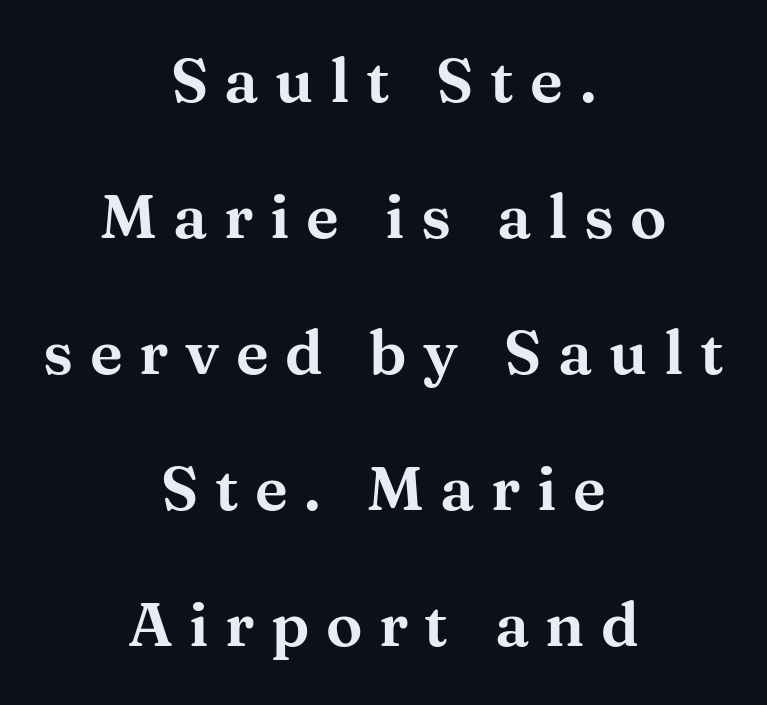
The image shows 61 px wide serif type, upright; set centered, loose line spacing (2.23x), unusually wide letter spacing (+0.27 em), not underlined; medium stroke contrast and a medium x-height.
